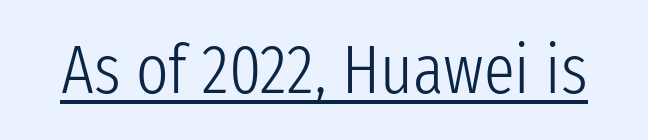
Q: Is the text bold? A: No.
Q: Is the text italic (slanted)? A: No, it is upright.
Q: Is the typeface a serif or a sans-serif typeface? A: Sans-serif.
Q: Is the text underlined? A: Yes.
Q: Is the spacing between letters normal or unusually wide? A: Normal.
Q: Width (condensed, normal, or wide)? A: Condensed.
Q: Stroke contrast? A: Low.
Q: x-height? A: Medium.
Q: Monospaced? A: No.
